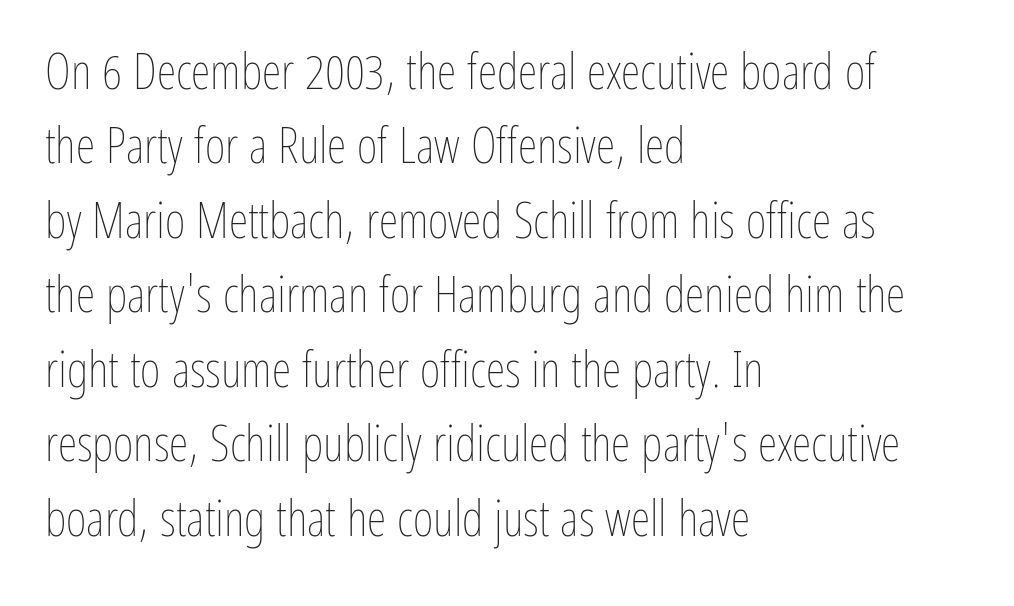
Q: Is the text bold? A: No.
Q: Is the text italic (slanted)? A: No, it is upright.
Q: Is the text underlined? A: No.
Q: How is the paragraph aligned? A: Left-aligned.
Q: Is the spacing between letters normal or unusually wide? A: Normal.
Q: Is the spacing between lines tight, normal or loose? A: Normal.
Q: Width (condensed, normal, or wide)? A: Condensed.
Q: Stroke contrast? A: Low.
Q: x-height? A: Medium.
Q: Monospaced? A: No.
